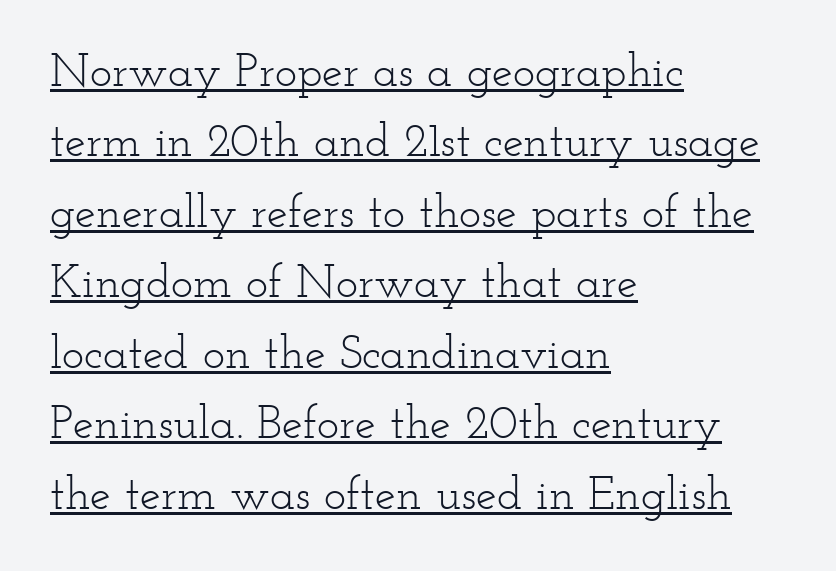
{"serif": "yes", "italic": "no", "bold": "no", "weight": "light", "width": "wide", "stroke_contrast": "low", "x_height": "small", "monospaced": "no", "underline": "yes", "align": "left", "line_spacing": "normal", "line_spacing_ratio": 1.5, "letter_spacing": "normal", "letter_spacing_em": 0.0, "glyph_px": 47}
